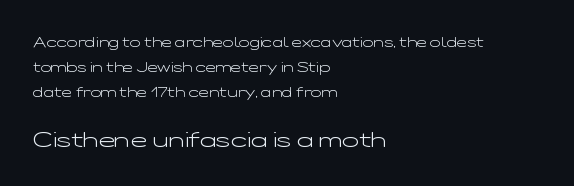
The image shows 22 px text type, upright; set left-aligned, line spacing 1.77x, normal letter spacing, not underlined; the second (bottom) block is 1.57x larger.
